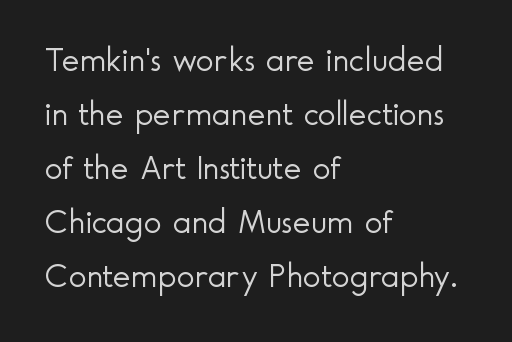
The text block is weighted toward the left margin, trailing off unevenly rightward. The passage shown is typeset with a sans-serif family. The passage shown is not bold in any degree. It's the straight-up-and-down kind of type.
